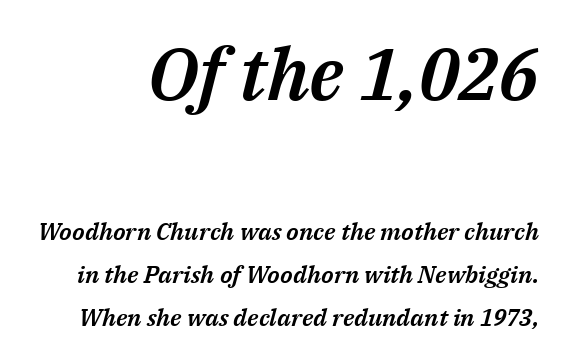
{"italic": "yes", "lean": "right", "slant_degrees": 14, "width": "normal", "stroke_contrast": "medium", "x_height": "medium", "monospaced": "no", "underline": "no", "line_spacing_ratio": 1.8, "letter_spacing": "normal", "letter_spacing_em": 0.0, "larger_block": "first", "size_ratio": 3.04, "glyph_px": 73}
